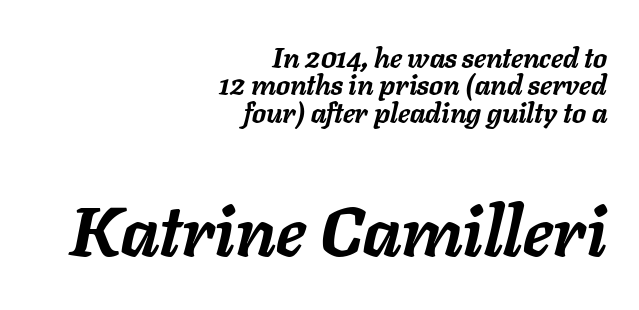
The image shows 69 px semibold type, italic (leaning right); set right-aligned, tight line spacing (0.98x), normal letter spacing, not underlined; the second (bottom) block is 2.46x larger; low stroke contrast and a medium x-height.
